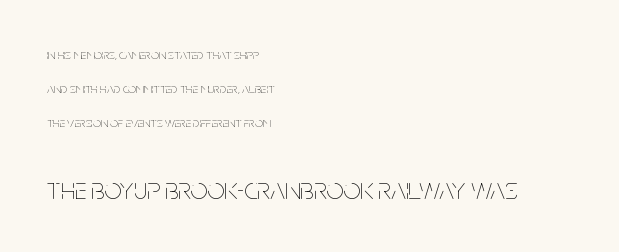
The image shows 30 px thin, condensed type, upright; set left-aligned, loose line spacing (2.44x), normal letter spacing, not underlined; the second (bottom) block is 2.14x larger; low stroke contrast and a large x-height.
